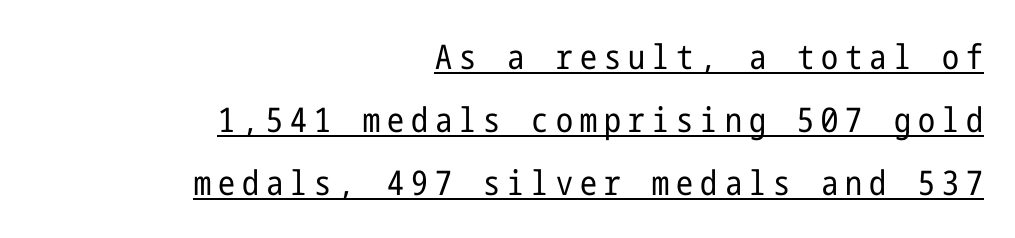
Q: Is the text bold? A: No.
Q: Is the text italic (slanted)? A: No, it is upright.
Q: Is the typeface a serif or a sans-serif typeface? A: Sans-serif.
Q: Is the text underlined? A: Yes.
Q: How is the paragraph aligned? A: Right-aligned.
Q: Is the spacing between letters normal or unusually wide? A: Unusually wide.
Q: Width (condensed, normal, or wide)? A: Condensed.
Q: Stroke contrast? A: Low.
Q: x-height? A: Medium.
